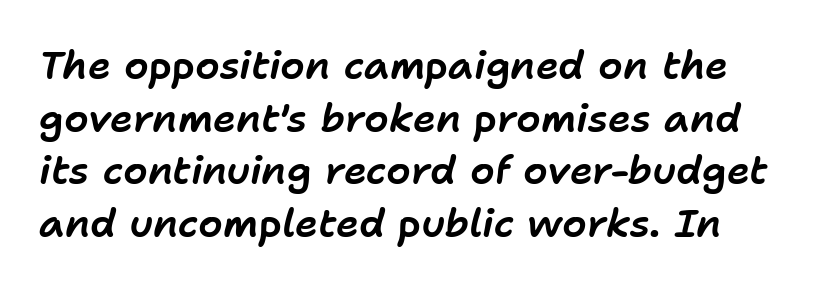
The image shows 39 px text type, italic (leaning right); set normal line spacing (1.35x), normal letter spacing, not underlined; low stroke contrast and a medium x-height.
